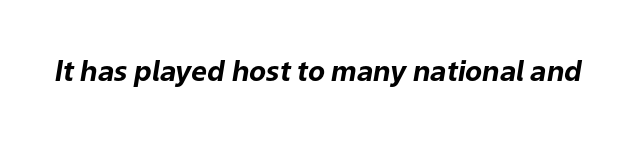
{"italic": "yes", "lean": "right", "slant_degrees": 9, "bold": "yes", "weight": "bold", "width": "normal", "stroke_contrast": "low", "x_height": "medium", "monospaced": "no", "underline": "no", "letter_spacing": "normal", "letter_spacing_em": 0.0, "glyph_px": 28}
